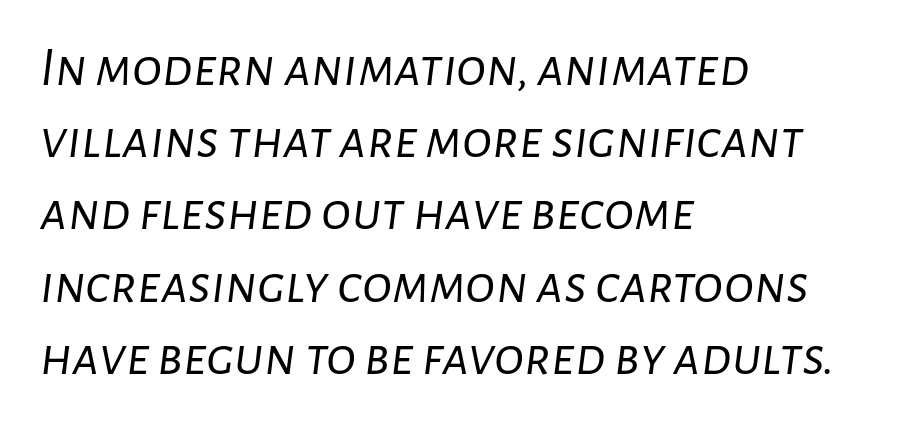
Q: Is the text bold? A: No.
Q: Is the text italic (slanted)? A: Yes, it leans right by about 7 degrees.
Q: Is the text underlined? A: No.
Q: How is the paragraph aligned? A: Left-aligned.
Q: Is the spacing between letters normal or unusually wide? A: Normal.
Q: Is the spacing between lines tight, normal or loose? A: Normal.
Q: Width (condensed, normal, or wide)? A: Normal.
Q: Stroke contrast? A: Low.
Q: x-height? A: Medium.
Q: Monospaced? A: No.
